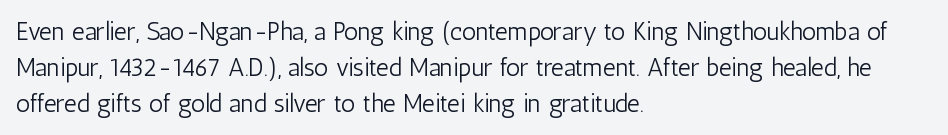
The image shows 25 px text type, upright; set left-aligned, normal line spacing (1.44x), normal letter spacing, not underlined.
